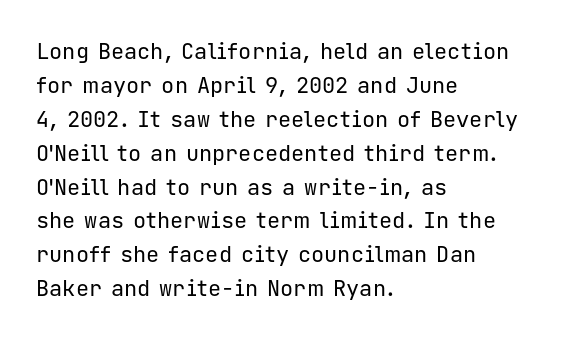
These lines stack with their left ends in a neat column. Any mark beneath the type? The region is blank. Short note: letters normally spaced. The type sits square on the baseline with zero lean.
